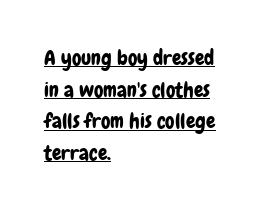
Q: Is the text italic (slanted)? A: No, it is upright.
Q: Is the text underlined? A: Yes.
Q: How is the paragraph aligned? A: Left-aligned.
Q: Is the spacing between letters normal or unusually wide? A: Normal.
Q: Is the spacing between lines tight, normal or loose? A: Normal.
